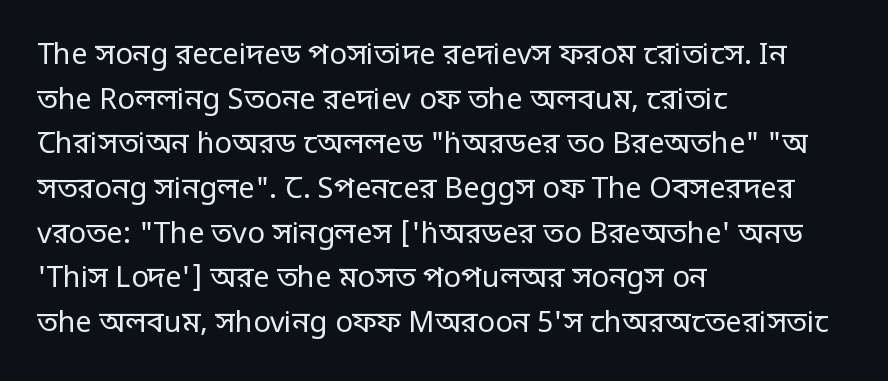
Nothing unusual about the tracking: characters are spaced as the font intends. Vertical spacing — default. The face used here is proportionally spaced, like ordinary book or web type. Is the type heavy? It reads as light-to-regular instead. Unlike a traditional serif, this face leaves its strokes unadorned.
